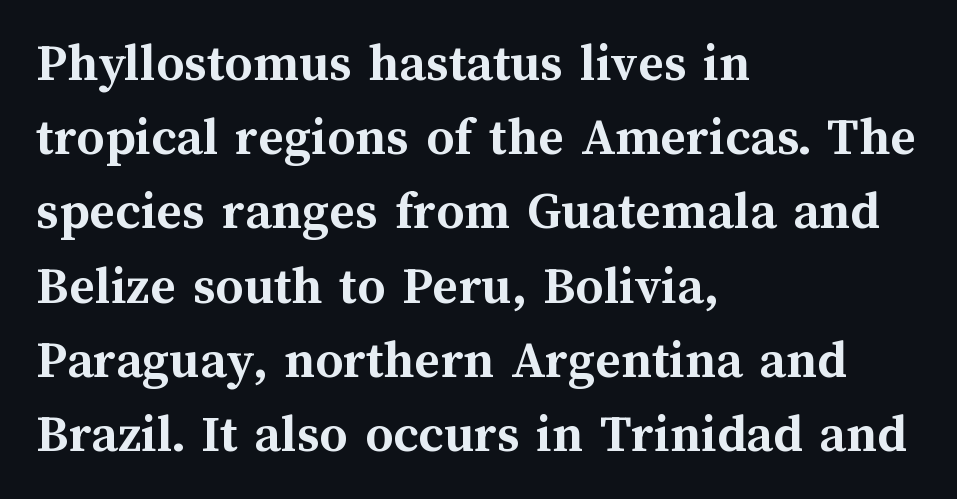
One glance says typical: line gaps are just what's usual. This sample has the flowing, uneven cadence of proportional lettering. These lines keep a tight, regular rhythm from letter to letter. This is heavy type, rendered in bold. The axis of the letterforms is exactly vertical. Does the copy run flush right? No — it runs flush left.
